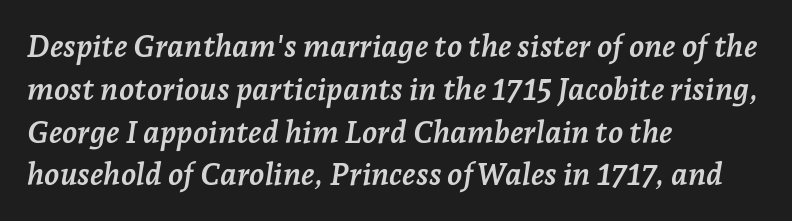
{"serif": "yes", "italic": "yes", "lean": "right", "slant_degrees": 7, "bold": "yes", "weight": "semibold", "width": "normal", "stroke_contrast": "low", "x_height": "medium", "monospaced": "no", "underline": "no", "align": "left", "line_spacing": "normal", "line_spacing_ratio": 1.38, "letter_spacing": "normal", "letter_spacing_em": 0.0, "glyph_px": 31}
